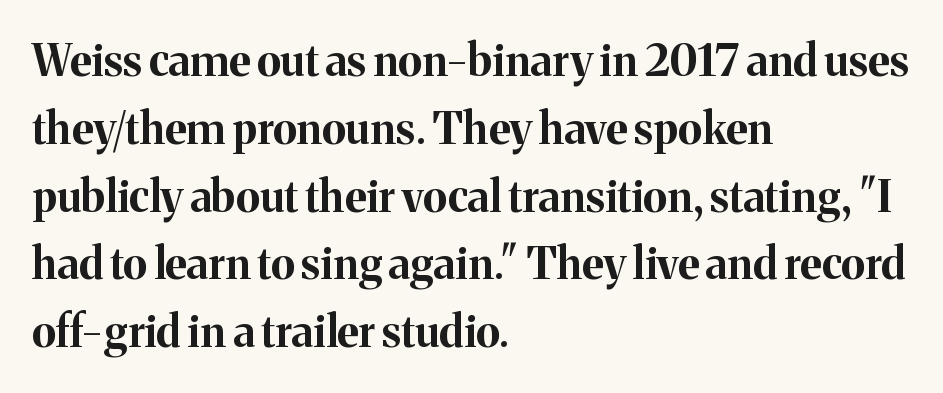
The image shows 44 px bold serif type, upright; set left-aligned, normal line spacing (1.54x), normal letter spacing, not underlined; medium stroke contrast and a medium x-height.
